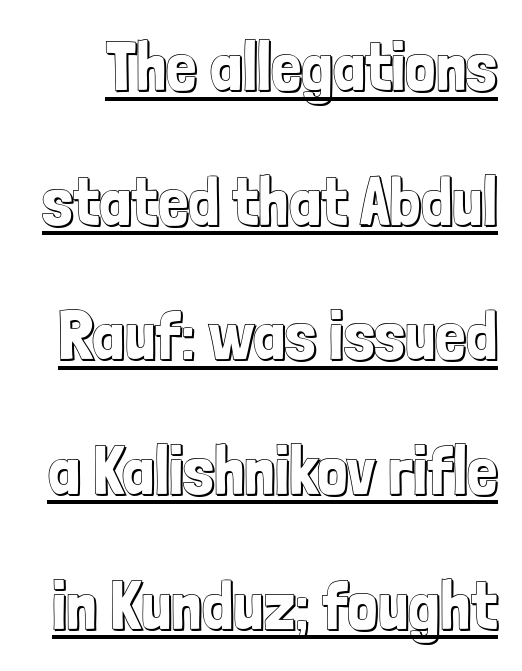
{"italic": "no", "width": "condensed", "x_height": "medium", "monospaced": "no", "underline": "yes", "line_spacing": "loose", "line_spacing_ratio": 1.98, "letter_spacing": "normal", "letter_spacing_em": 0.0, "glyph_px": 68}
